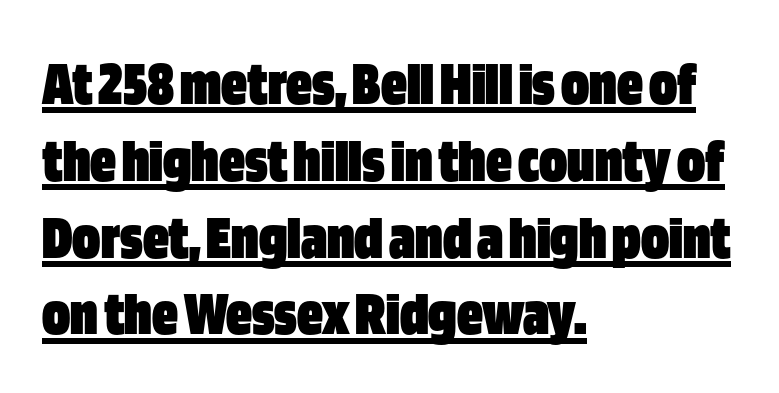
The image shows 64 px heavy, condensed sans-serif type, upright; set left-aligned, line spacing 1.2x, normal letter spacing, underlined; low stroke contrast and a large x-height.
